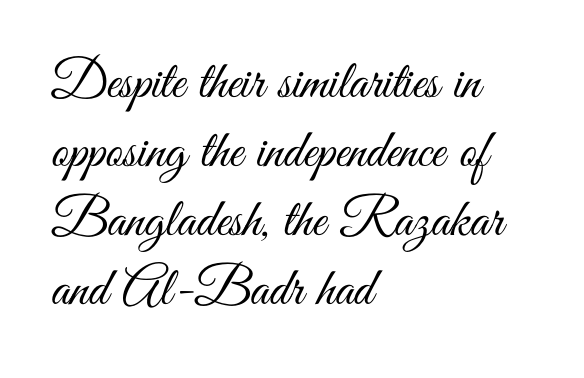
Between one letter and the next there's only the usual sliver of space. The typeface chosen for these lines omits serifs. Vertical spacing — default. Weight: in the light-to-regular range.
